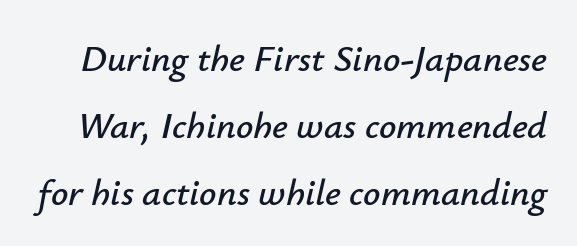
{"italic": "yes", "lean": "right", "slant_degrees": 12, "width": "normal", "stroke_contrast": "low", "x_height": "small", "monospaced": "no", "underline": "no", "line_spacing_ratio": 1.76, "letter_spacing": "normal", "letter_spacing_em": 0.0, "glyph_px": 38}
